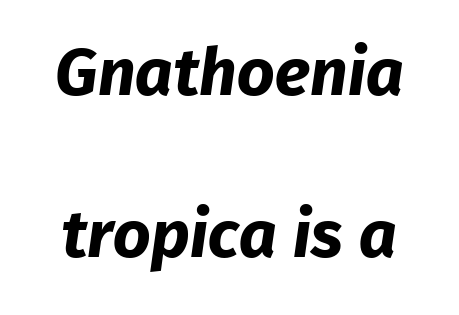
{"serif": "no", "bold": "yes", "weight": "bold", "width": "normal", "stroke_contrast": "low", "x_height": "medium", "monospaced": "no", "underline": "no", "line_spacing": "loose", "line_spacing_ratio": 2.45, "letter_spacing": "normal", "letter_spacing_em": 0.0, "glyph_px": 66}
